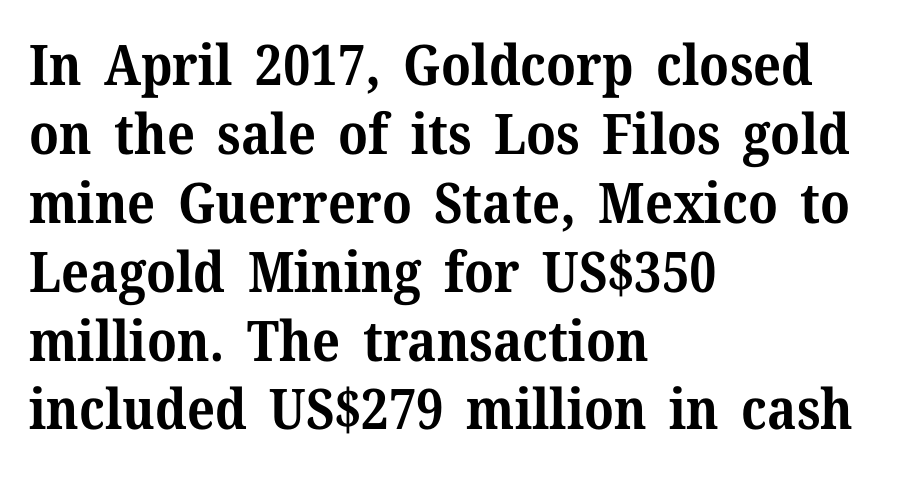
The image shows 56 px bold serif type, upright; set left-aligned, line spacing 1.23x, normal letter spacing, not underlined; medium stroke contrast and a medium x-height.
